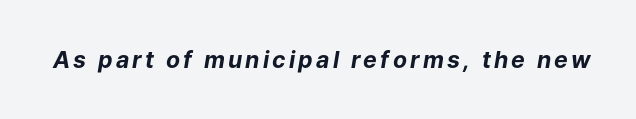
{"italic": "yes", "lean": "right", "slant_degrees": 9, "bold": "yes", "underline": "no", "glyph_px": 23}
